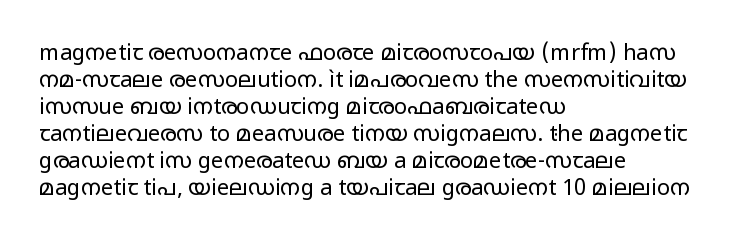
Beneath every word, the page is bare. The lettering holds an erect, upright posture throughout. Caption: face not bold, strokes unweighted. The gaps between neighbouring characters are ordinary and unremarkable.
